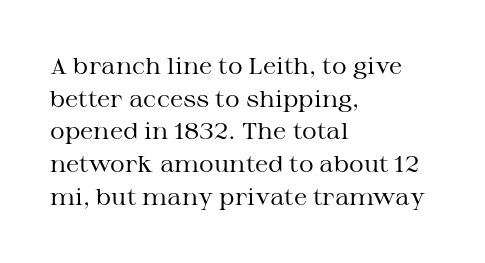
The image shows 23 px text type, upright; set left-aligned, normal line spacing (1.42x), normal letter spacing, not underlined.
